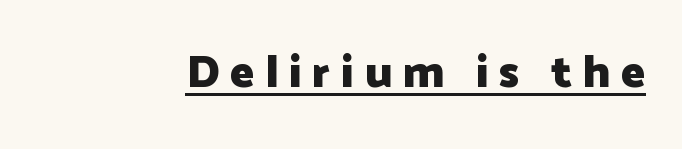
Has an underline been added? It has. The designer went with a sans here, leaving each stem footless. Do the characters align in a grid? No, the font is proportional. Loose tracking; the words dissolve into strings of separated letters.
